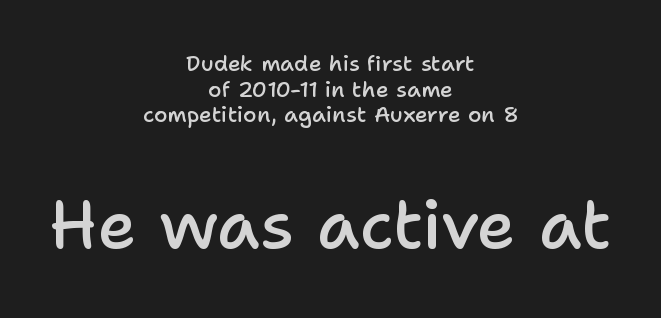
{"serif": "no", "italic": "no", "bold": "semi", "weight": "semibold", "width": "normal", "stroke_contrast": "low", "x_height": "medium", "monospaced": "no", "underline": "no", "align": "center", "line_spacing_ratio": 1.17, "letter_spacing": "normal", "letter_spacing_em": 0.0, "larger_block": "second", "size_ratio": 3.05, "glyph_px": 67}
